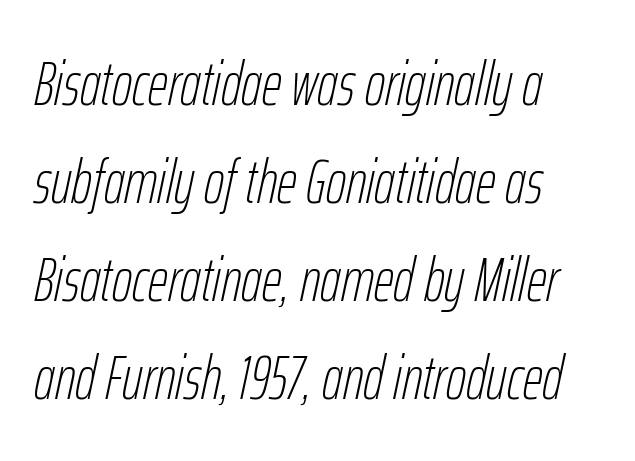
The image shows 62 px thin, condensed type, italic (leaning right); set left-aligned, normal line spacing (1.58x), normal letter spacing, not underlined; low stroke contrast and a medium x-height.
